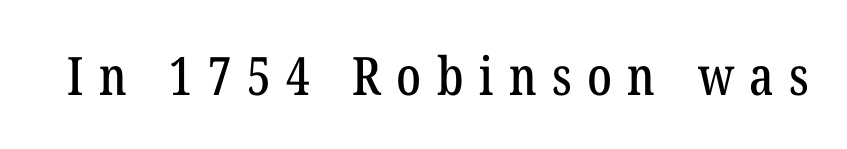
{"serif": "yes", "italic": "no", "width": "condensed", "stroke_contrast": "low", "x_height": "medium", "monospaced": "no", "underline": "no", "letter_spacing": "wide", "letter_spacing_em": 0.29, "glyph_px": 53}
